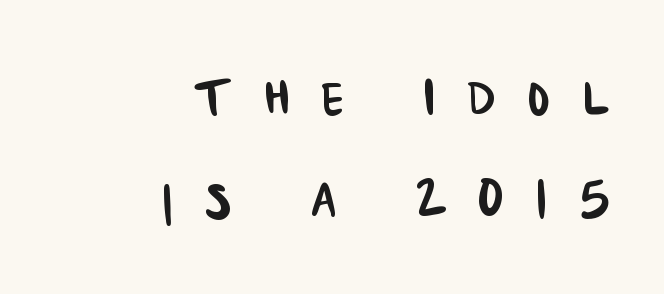
Q: Is the typeface a serif or a sans-serif typeface? A: Sans-serif.
Q: Is the text underlined? A: No.
Q: How is the paragraph aligned? A: Right-aligned.
Q: Is the spacing between letters normal or unusually wide? A: Unusually wide.
Q: Is the spacing between lines tight, normal or loose? A: Normal.
Q: Width (condensed, normal, or wide)? A: Condensed.
Q: Stroke contrast? A: Low.
Q: x-height? A: Large.
Q: Monospaced? A: No.
